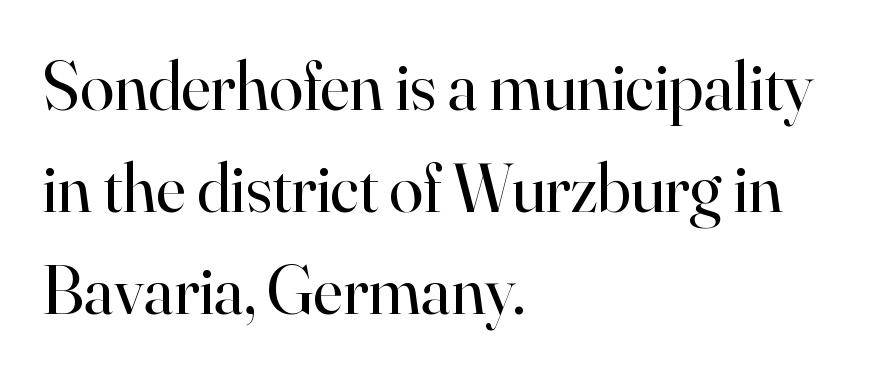
The axis of the letterforms is exactly vertical. The baseline area is clear. Letter spacing: default. These lines are rendered in a variable-pitch font. Leading: standard.
